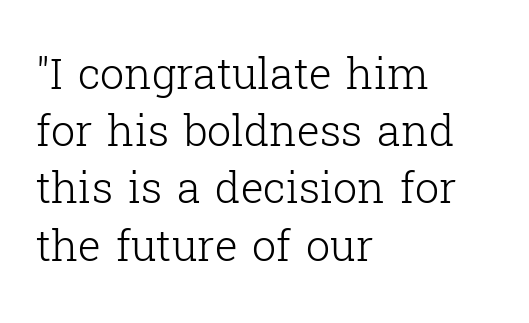
{"serif": "yes", "italic": "no", "bold": "no", "weight": "light", "width": "normal", "stroke_contrast": "low", "x_height": "medium", "monospaced": "no", "underline": "no", "align": "left", "line_spacing": "normal", "line_spacing_ratio": 1.33, "letter_spacing": "normal", "letter_spacing_em": 0.0, "glyph_px": 43}
